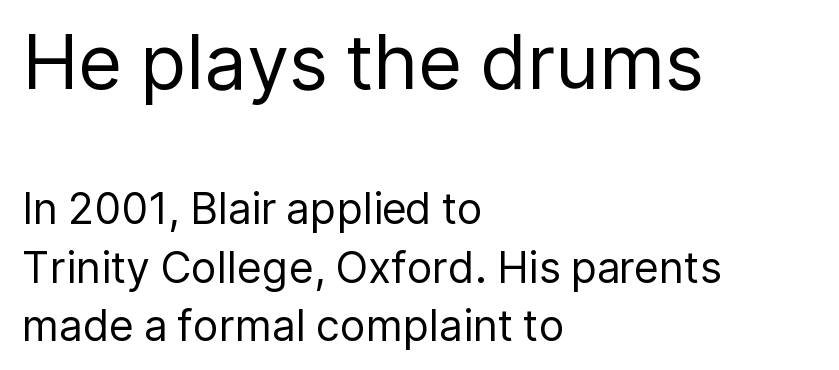
Line spacing here is normal. The cut favours lightness, reaching ordinary text weight at its darkest. No extra tracking has been applied to these lines. Each letter's strokes conclude bluntly, with no projecting serifs. Designer's note — italics off, roman on. Do the characters align in a grid? No, the font is proportional.
